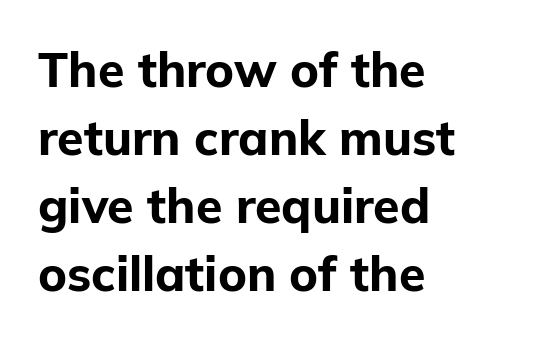
Q: Is the text bold? A: Yes.
Q: Is the text italic (slanted)? A: No, it is upright.
Q: Is the typeface a serif or a sans-serif typeface? A: Sans-serif.
Q: Is the text underlined? A: No.
Q: How is the paragraph aligned? A: Left-aligned.
Q: Is the spacing between letters normal or unusually wide? A: Normal.
Q: Is the spacing between lines tight, normal or loose? A: Normal.
Q: Width (condensed, normal, or wide)? A: Normal.
Q: Stroke contrast? A: Low.
Q: x-height? A: Medium.
Q: Monospaced? A: No.
